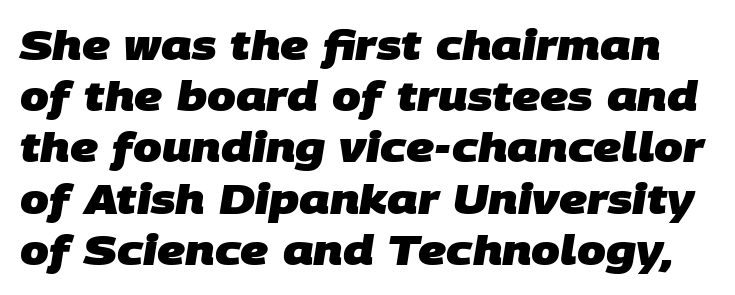
Q: Is the text bold? A: Yes.
Q: Is the typeface a serif or a sans-serif typeface? A: Sans-serif.
Q: Is the text underlined? A: No.
Q: Is the spacing between letters normal or unusually wide? A: Normal.
Q: Is the spacing between lines tight, normal or loose? A: Normal.
Q: Width (condensed, normal, or wide)? A: Normal.
Q: Stroke contrast? A: Low.
Q: x-height? A: Large.
Q: Monospaced? A: No.
